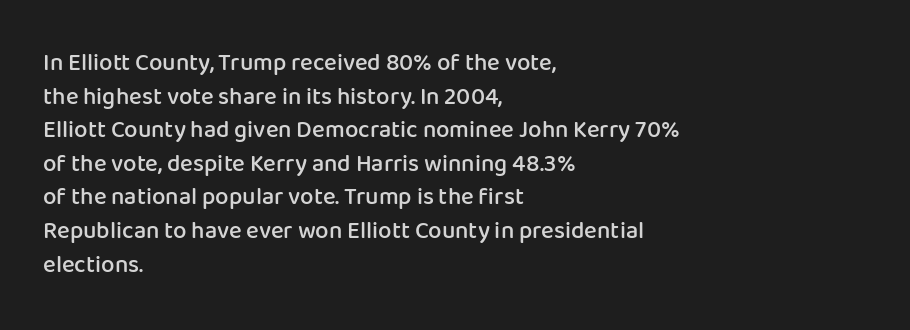
{"italic": "no", "bold": "semi", "underline": "no", "align": "left", "line_spacing": "normal", "line_spacing_ratio": 1.4, "letter_spacing": "normal", "letter_spacing_em": 0.0, "glyph_px": 24}
